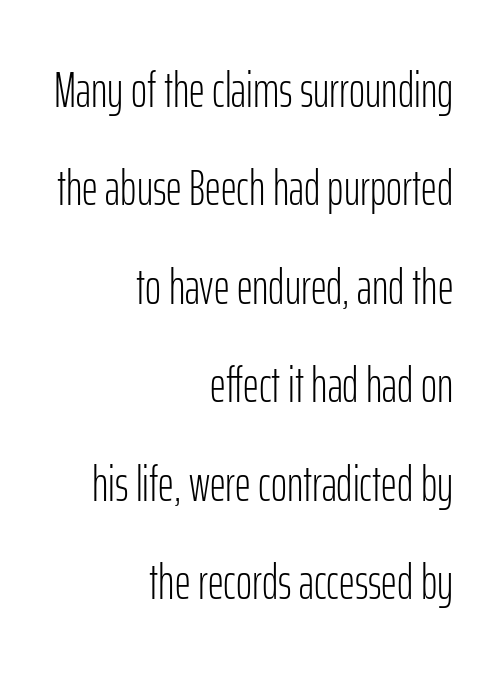
Q: Is the text bold? A: No.
Q: Is the text italic (slanted)? A: No, it is upright.
Q: Is the typeface a serif or a sans-serif typeface? A: Sans-serif.
Q: Is the text underlined? A: No.
Q: How is the paragraph aligned? A: Right-aligned.
Q: Is the spacing between letters normal or unusually wide? A: Normal.
Q: Is the spacing between lines tight, normal or loose? A: Loose.
Q: Width (condensed, normal, or wide)? A: Condensed.
Q: Stroke contrast? A: Low.
Q: x-height? A: Medium.
Q: Monospaced? A: No.
